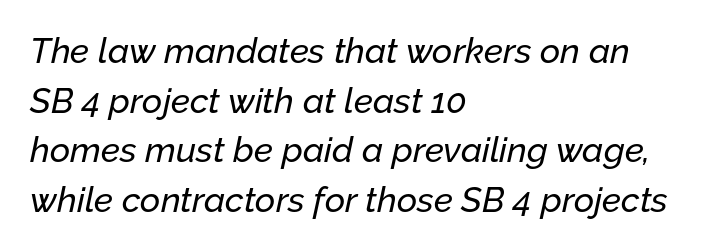
Each letter keeps its own natural width here, so spacing adapts to shape. In terms of letterspacing, this is plain default setting. Slanted lettering throughout. If you measured baseline to baseline, you'd find a middling distance.
